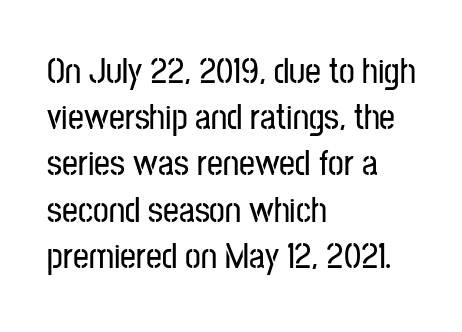
The image shows 35 px condensed sans-serif type, upright; set left-aligned, normal line spacing (1.32x), normal letter spacing, not underlined; low stroke contrast and a medium x-height.
